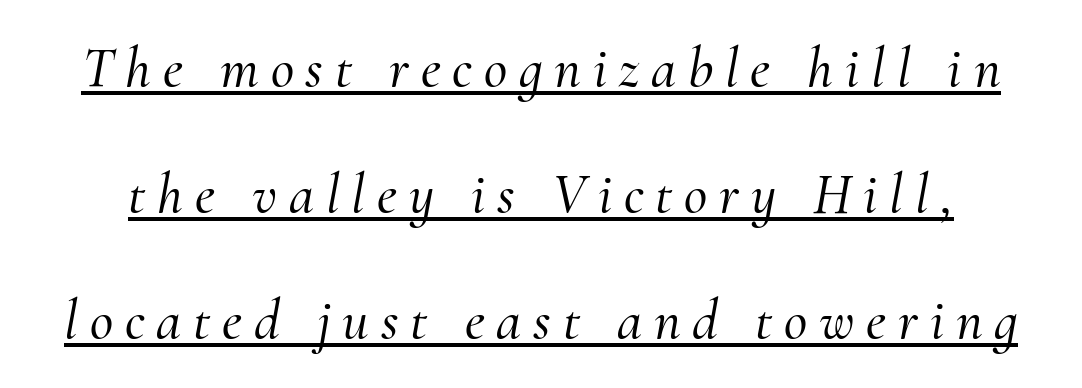
Q: Is the text italic (slanted)? A: Yes, it leans right by about 10 degrees.
Q: Is the typeface a serif or a sans-serif typeface? A: Serif.
Q: Is the text underlined? A: Yes.
Q: Is the spacing between letters normal or unusually wide? A: Unusually wide.
Q: Is the spacing between lines tight, normal or loose? A: Loose.
Q: Width (condensed, normal, or wide)? A: Normal.
Q: Stroke contrast? A: Medium.
Q: x-height? A: Small.
Q: Monospaced? A: No.
